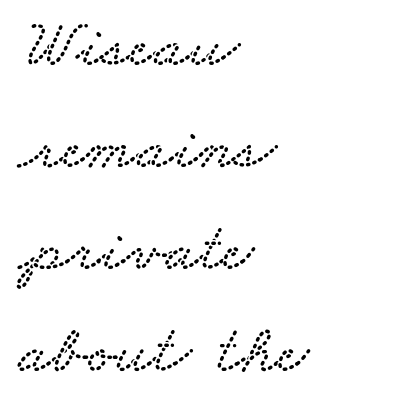
The image shows 68 px wide serif type; set left-aligned, normal line spacing (1.5x), normal letter spacing, not underlined; low stroke contrast and a small x-height.
